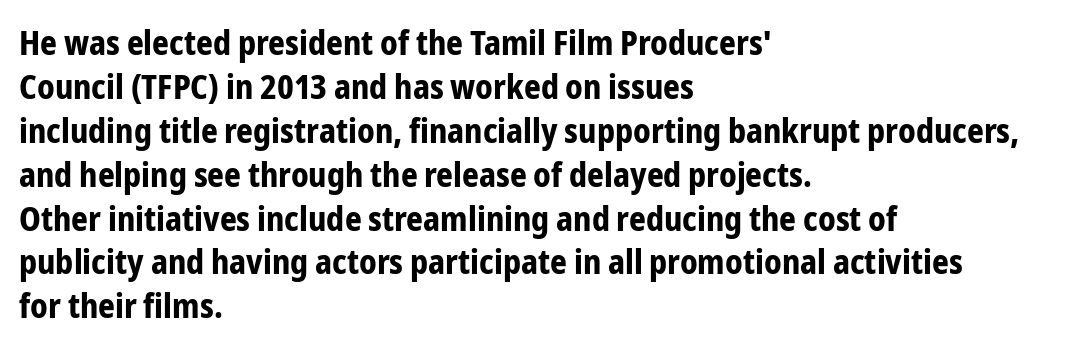
The image shows 33 px bold, condensed sans-serif type, upright; set left-aligned, normal line spacing (1.33x), normal letter spacing, not underlined; low stroke contrast and a medium x-height.
